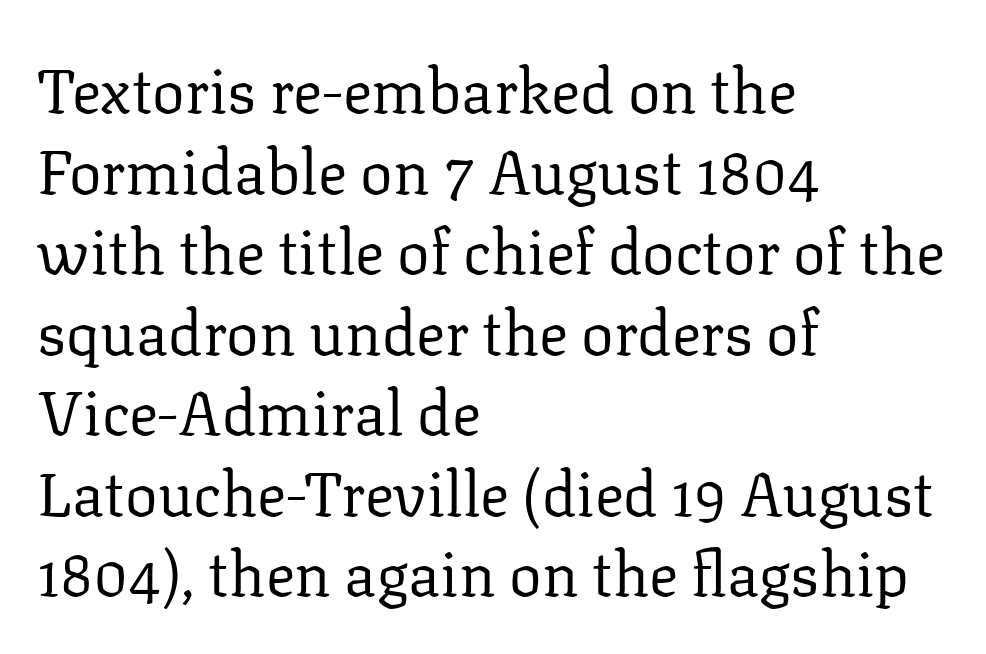
{"serif": "yes", "italic": "no", "bold": "no", "weight": "regular", "width": "normal", "stroke_contrast": "low", "x_height": "medium", "monospaced": "no", "underline": "no", "align": "left", "line_spacing": "normal", "line_spacing_ratio": 1.32, "letter_spacing": "normal", "letter_spacing_em": 0.0, "glyph_px": 61}
